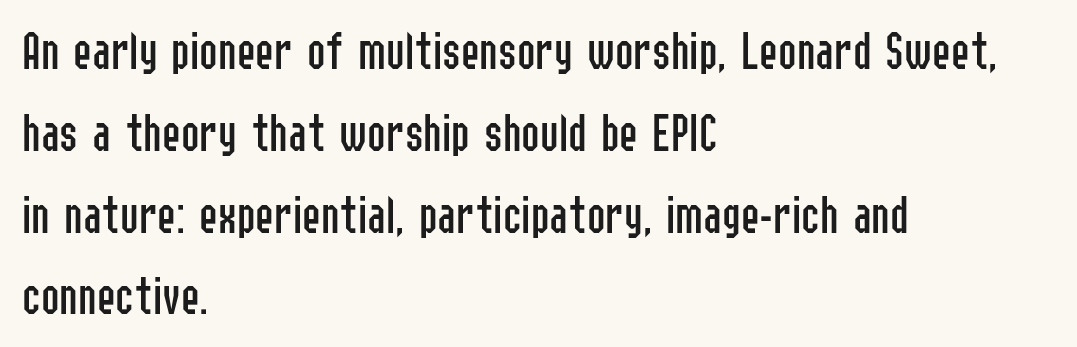
Here the glyphs are tracked normally, forming tight word shapes. No word sits above an underline. The face looks like a standard text weight, possibly lighter. This sample uses a sans-serif face. The typesetter chose a ragged-right arrangement here.
